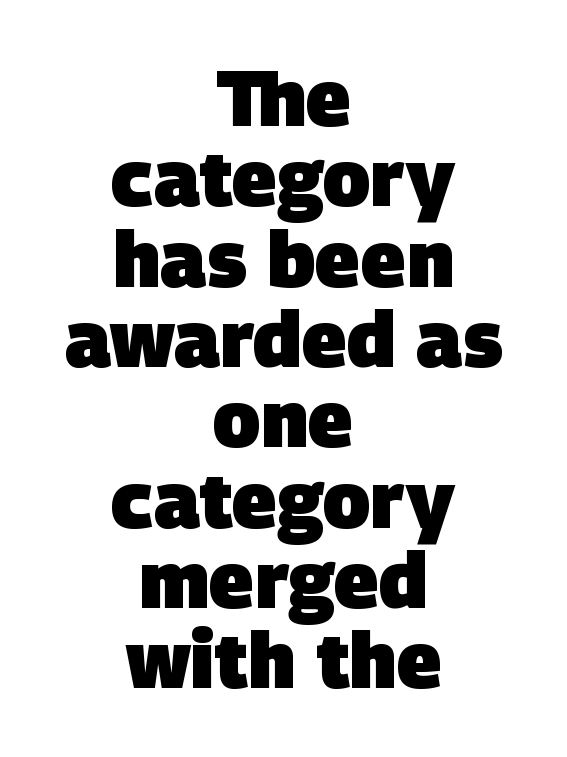
Where is the straight margin? There isn't one; the lines are centered. Summary of vertical rhythm: compact, with narrow interline spacing. Do the characters align in a grid? No, the font is proportional. The text was rendered using a sans face with plain stroke endings.
